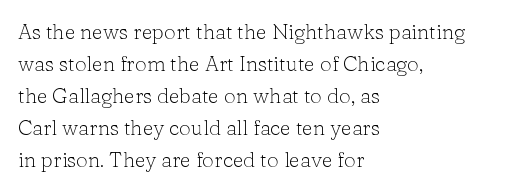
The image shows 21 px text type, upright; set left-aligned, normal line spacing (1.52x), normal letter spacing, not underlined.
